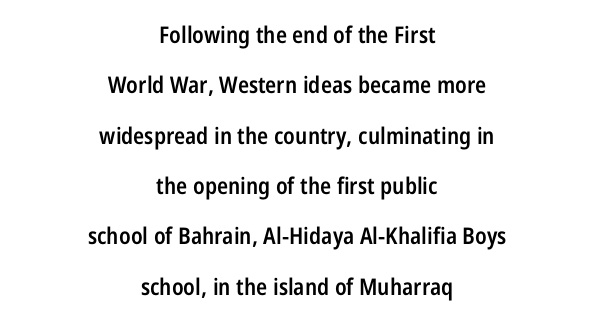
{"italic": "no", "bold": "semi", "underline": "no", "align": "center", "line_spacing": "loose", "line_spacing_ratio": 2.19, "letter_spacing": "normal", "letter_spacing_em": 0.0, "glyph_px": 23}
